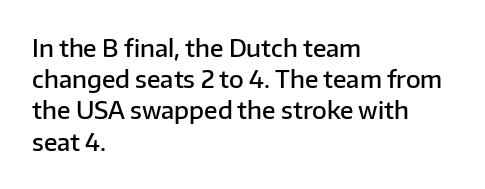
Q: Is the text bold? A: Semi-bold.
Q: Is the text italic (slanted)? A: No, it is upright.
Q: Is the text underlined? A: No.
Q: How is the paragraph aligned? A: Left-aligned.
Q: Is the spacing between letters normal or unusually wide? A: Normal.
Q: Is the spacing between lines tight, normal or loose? A: Normal.
